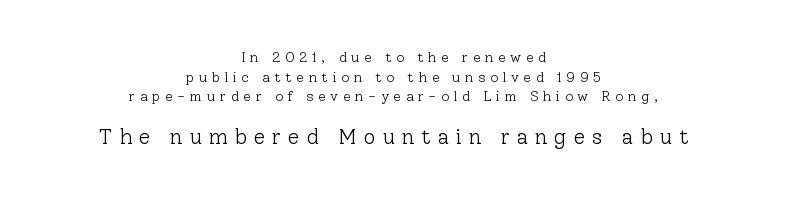
These two chunks differ in scale, with the bottom chunk taking the larger measure. Is this a heavy cut? Hardly; it is regular or lighter. Short note: letters widely spaced. The zone under the glyphs is completely vacant. The lettering holds an erect, upright posture throughout.
